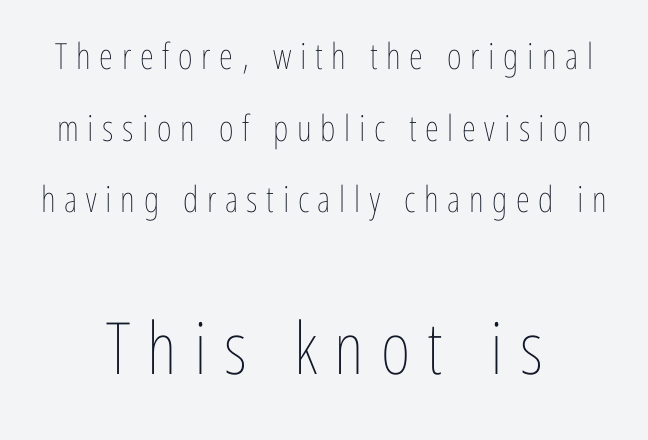
The lettering stays uniformly vertical, giving the passage a roman look. Each letter keeps its own natural width here, so spacing adapts to shape. The letterforms sit at book weight or below. Short and long lines alike share a common midpoint. These lines have a slow, spaced-out rhythm from letter to letter. Summary of vertical rhythm: relaxed, with wide interline spacing.
